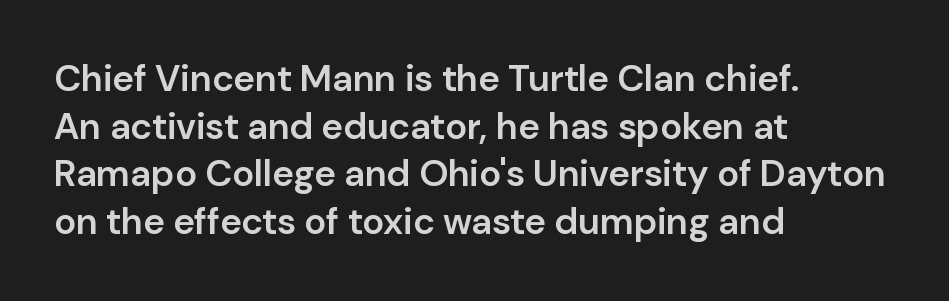
The image shows 37 px semibold sans-serif type, upright; set left-aligned, normal line spacing (1.29x), normal letter spacing, not underlined; low stroke contrast and a medium x-height.
